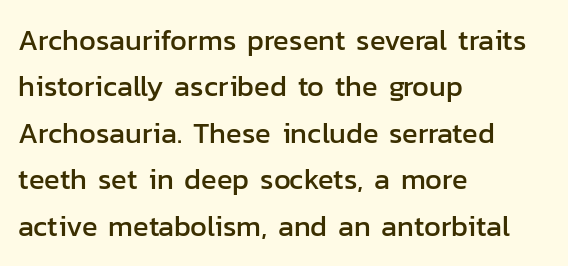
The image shows 29 px sans-serif type, upright; set left-aligned, normal line spacing (1.6x), normal letter spacing, not underlined; low stroke contrast and a medium x-height.
